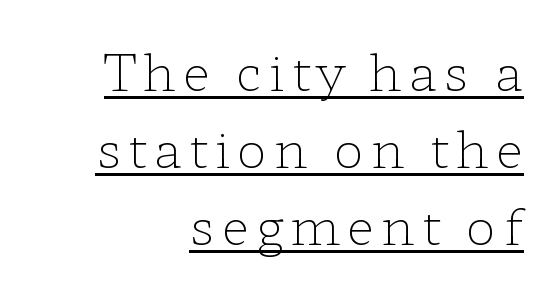
{"serif": "yes", "italic": "no", "bold": "no", "weight": "light", "width": "wide", "stroke_contrast": "low", "x_height": "medium", "monospaced": "no", "underline": "yes", "align": "right", "line_spacing": "normal", "line_spacing_ratio": 1.51, "glyph_px": 51}
